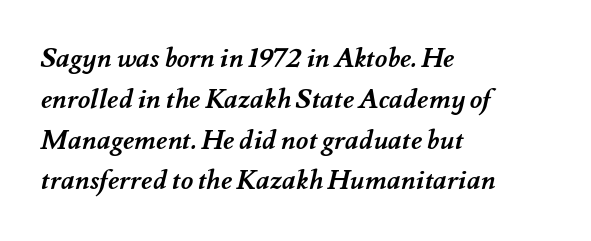
If you drew a ruler down the left edge, every line would touch it. Tracking value appears to be zero — textbook default spacing. In terms of weight, the rendering is a true, heavy bold. Horizontal bands of white between lines are of average thickness.
